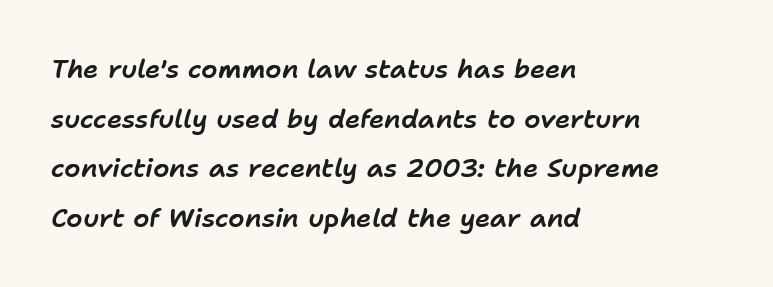
There's an unmistakable incline to the writing here. The type is set solid horizontally, with unmodified tracking. Leading: increased. Check the space under the baseline: it is left empty.
